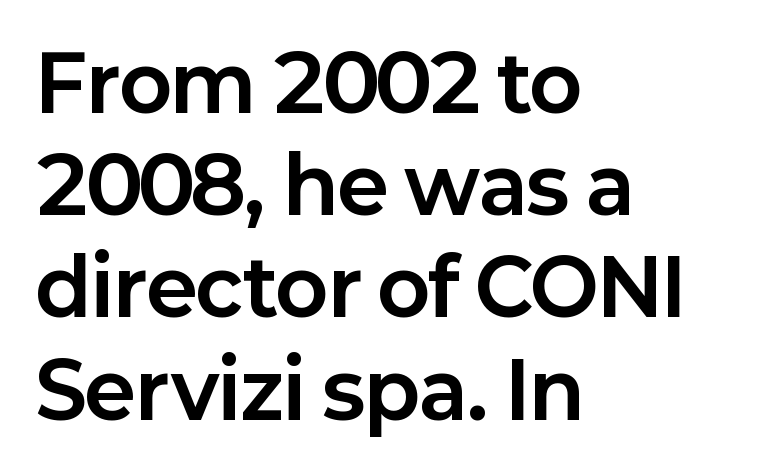
Whoever set this chose a conventional vertical rhythm. This is sans-serif lettering, the kind often seen on screens and signage. Letters rest on an invisible, unmarked baseline. Look at the stroke-to-counter ratio: heavy, a bold. In terms of posture, this sample is upright. A student would call this left alignment; a typographer would say flush left, rag right.
